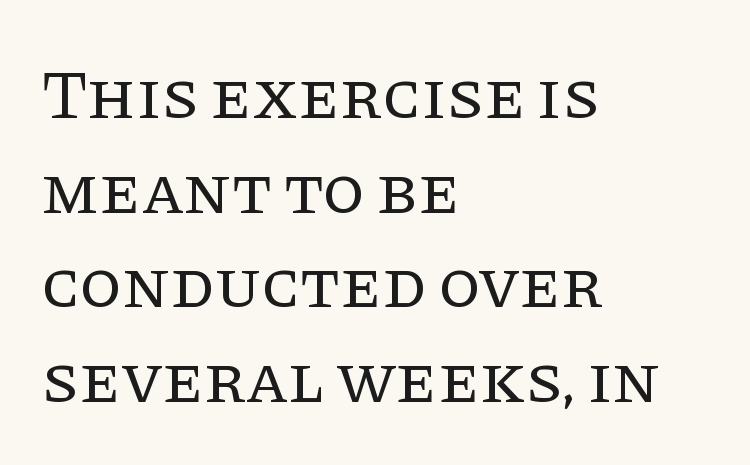
What stands out about the letter spacing? Nothing — it is the standard amount. Letters have the restrained weight of plain body copy at most. Leftover space on each line is placed entirely after the last word. Are there feet on the stems? There are — it's a serif.
